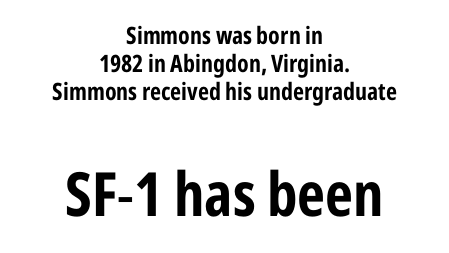
The image shows 61 px condensed sans-serif type, upright; set centered, line spacing 1.16x, normal letter spacing, not underlined; the second (bottom) block is 2.54x larger; low stroke contrast and a medium x-height.
